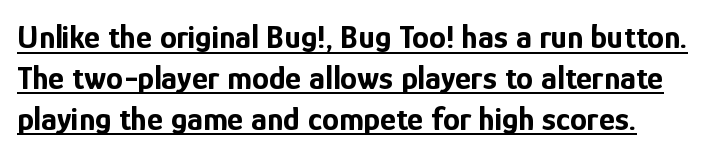
The image shows 34 px bold, condensed sans-serif type, upright; set left-aligned, line spacing 1.2x, normal letter spacing, underlined; low stroke contrast and a medium x-height.
